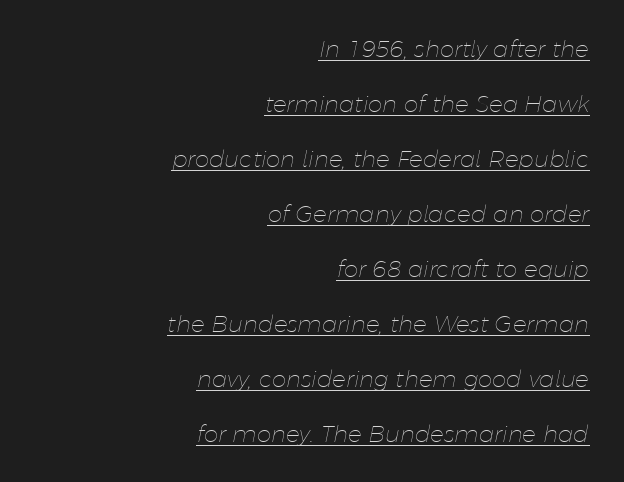
Q: Is the text bold? A: No.
Q: Is the text italic (slanted)? A: Yes, it leans right by about 11 degrees.
Q: Is the text underlined? A: Yes.
Q: How is the paragraph aligned? A: Right-aligned.
Q: Is the spacing between letters normal or unusually wide? A: Normal.
Q: Is the spacing between lines tight, normal or loose? A: Loose.
